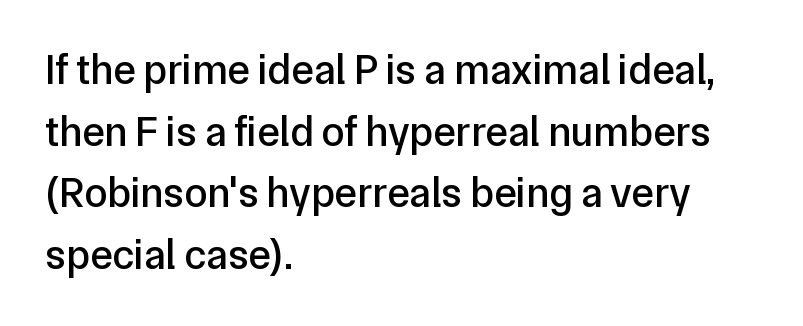
{"serif": "no", "italic": "no", "width": "normal", "stroke_contrast": "low", "x_height": "medium", "monospaced": "no", "underline": "no", "align": "left", "line_spacing": "normal", "line_spacing_ratio": 1.47, "letter_spacing": "normal", "letter_spacing_em": 0.0, "glyph_px": 42}
